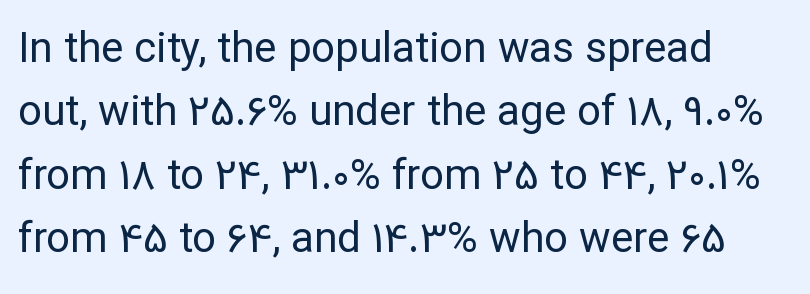
Do the characters align in a grid? No, the font is proportional. This reads as an unemphasized weight, regular at the heaviest. Reading down the block, your eye returns to a fixed left position each line. Characters remain perfectly vertical along every line.
